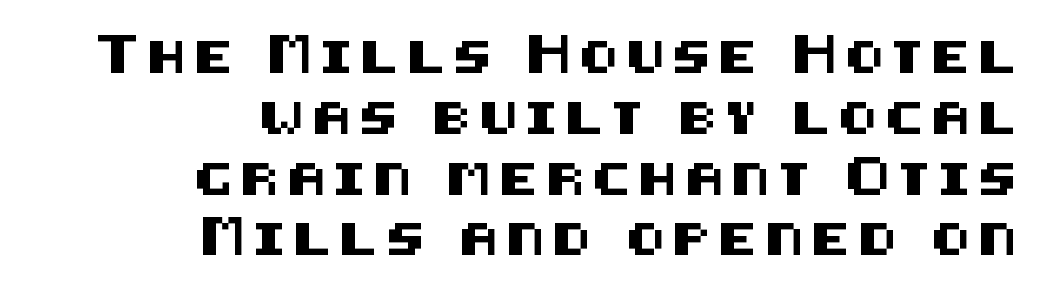
Nope, not italic — everything's standing straight. This is sans-serif lettering, the kind often seen on screens and signage. The designer dialed line spacing up above the default. These lines have a slow, spaced-out rhythm from letter to letter. The space directly below the letters is spotless. Casual observation: everything's shoved over to the right.
